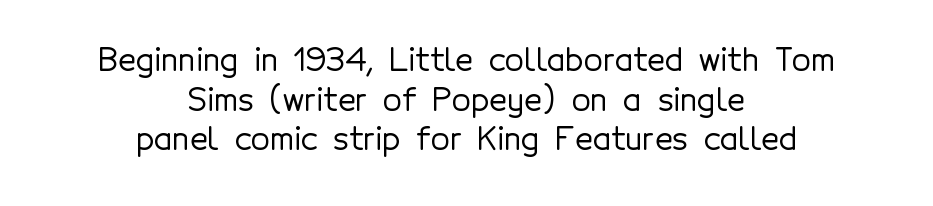
Q: Is the text italic (slanted)? A: No, it is upright.
Q: Is the typeface a serif or a sans-serif typeface? A: Sans-serif.
Q: Is the text underlined? A: No.
Q: How is the paragraph aligned? A: Centered.
Q: Is the spacing between letters normal or unusually wide? A: Normal.
Q: Is the spacing between lines tight, normal or loose? A: Normal.
Q: Width (condensed, normal, or wide)? A: Normal.
Q: x-height? A: Medium.
Q: Monospaced? A: No.
